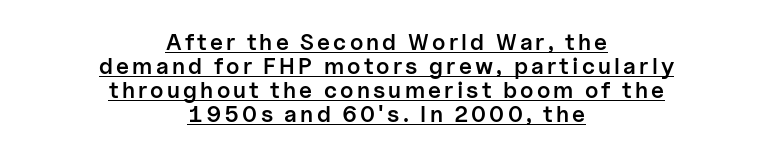
The image shows 23 px text type, upright; set centered, tight line spacing (1.05x), underlined.
